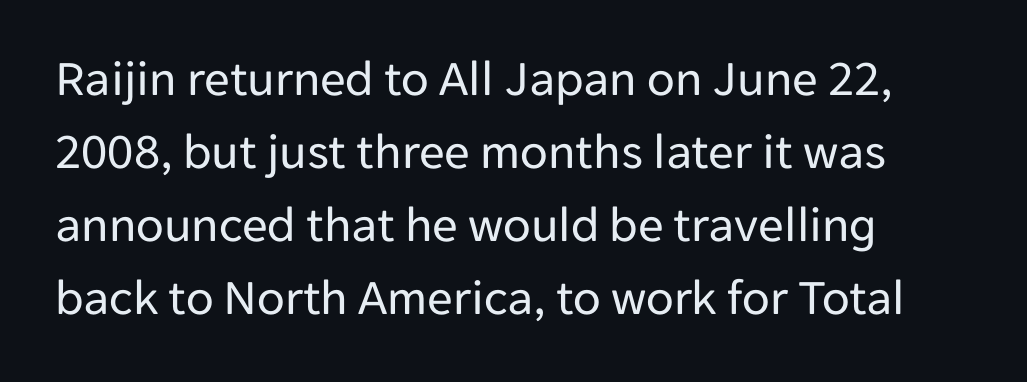
Q: Is the text bold? A: No.
Q: Is the text italic (slanted)? A: No, it is upright.
Q: Is the typeface a serif or a sans-serif typeface? A: Sans-serif.
Q: Is the text underlined? A: No.
Q: How is the paragraph aligned? A: Left-aligned.
Q: Is the spacing between letters normal or unusually wide? A: Normal.
Q: Is the spacing between lines tight, normal or loose? A: Normal.
Q: Width (condensed, normal, or wide)? A: Normal.
Q: Stroke contrast? A: Low.
Q: x-height? A: Medium.
Q: Monospaced? A: No.
